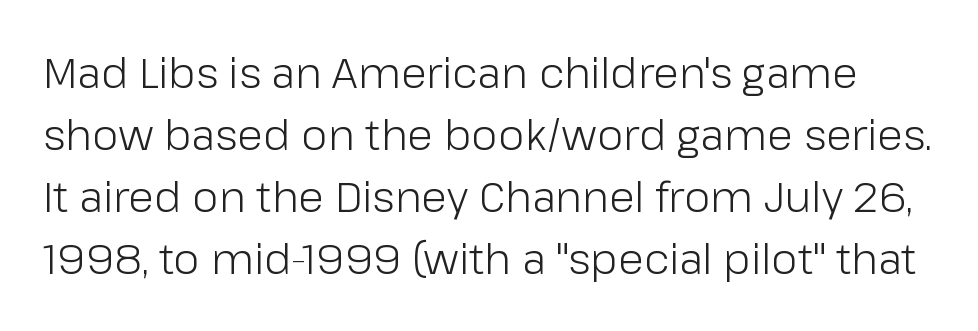
The image shows 42 px light sans-serif type, upright; set normal line spacing (1.48x), normal letter spacing, not underlined; low stroke contrast and a medium x-height.
